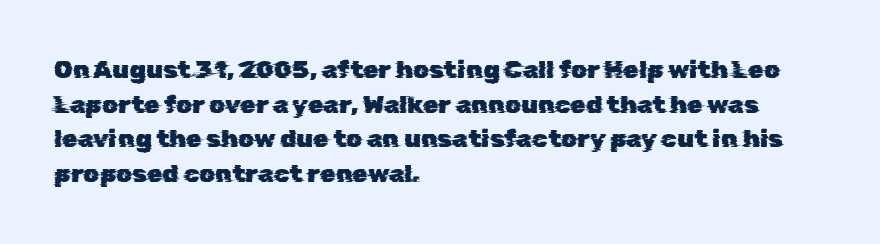
The image shows 25 px text type; set left-aligned, normal line spacing (1.39x), normal letter spacing, not underlined.
